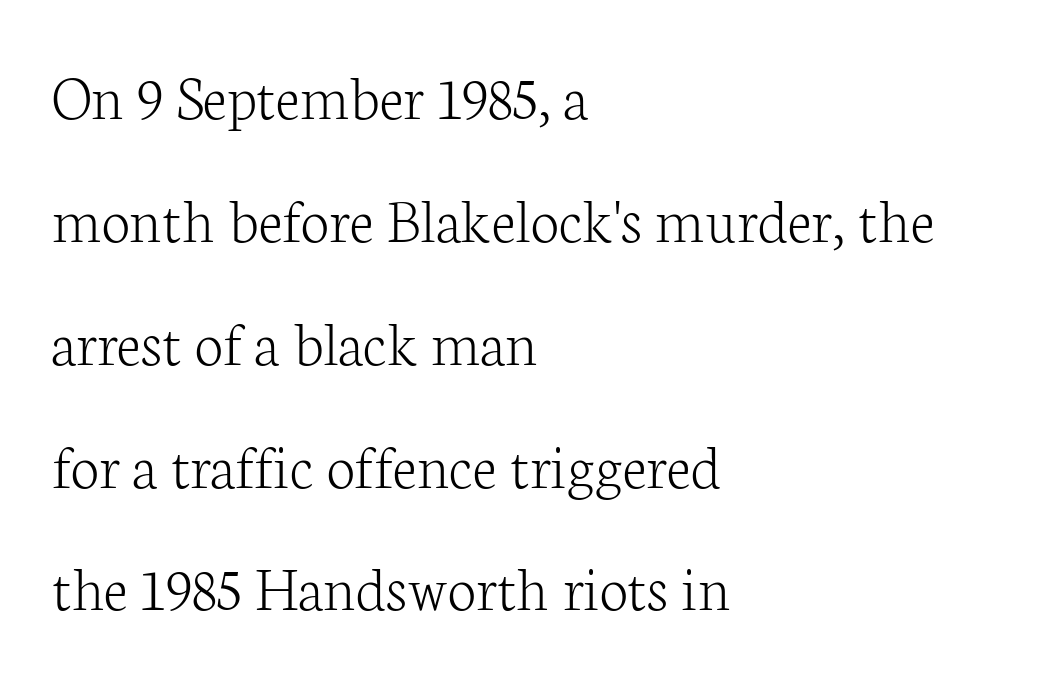
{"serif": "yes", "italic": "no", "bold": "no", "weight": "light", "width": "normal", "stroke_contrast": "low", "x_height": "medium", "monospaced": "no", "underline": "no", "align": "left", "line_spacing_ratio": 1.89, "letter_spacing": "normal", "letter_spacing_em": 0.0, "glyph_px": 65}
